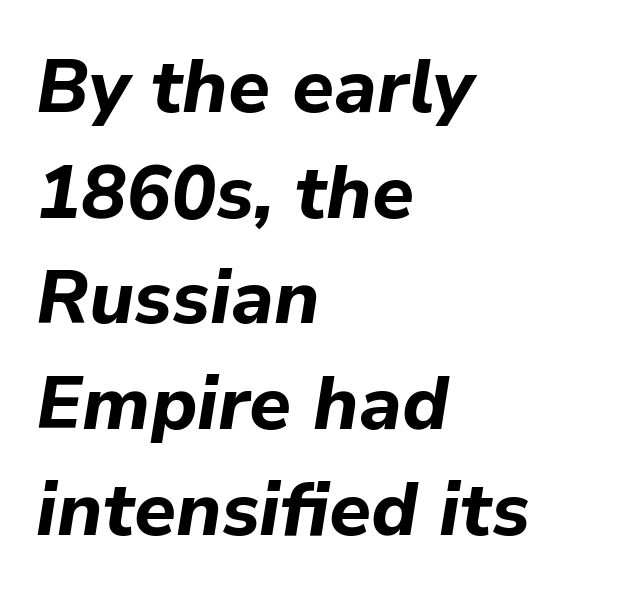
Q: Is the text bold? A: Yes.
Q: Is the text italic (slanted)? A: Yes, it leans right by about 9 degrees.
Q: Is the text underlined? A: No.
Q: How is the paragraph aligned? A: Left-aligned.
Q: Is the spacing between letters normal or unusually wide? A: Normal.
Q: Is the spacing between lines tight, normal or loose? A: Normal.
Q: Width (condensed, normal, or wide)? A: Normal.
Q: Stroke contrast? A: Low.
Q: x-height? A: Medium.
Q: Monospaced? A: No.
